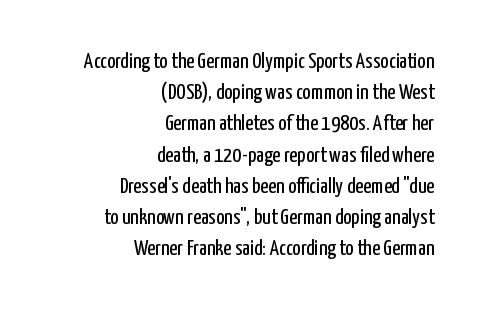
Q: Is the text bold? A: No.
Q: Is the text italic (slanted)? A: No, it is upright.
Q: Is the text underlined? A: No.
Q: How is the paragraph aligned? A: Right-aligned.
Q: Is the spacing between letters normal or unusually wide? A: Normal.
Q: Is the spacing between lines tight, normal or loose? A: Normal.
